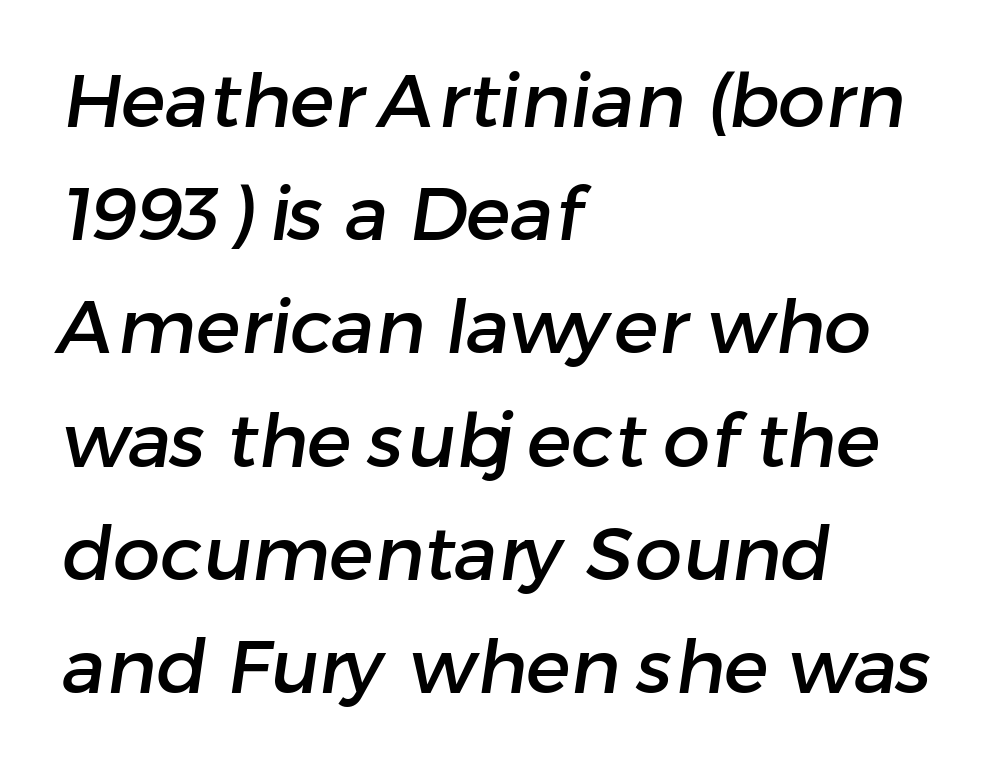
{"serif": "no", "width": "normal", "stroke_contrast": "low", "x_height": "medium", "monospaced": "no", "underline": "no", "align": "left", "line_spacing": "normal", "line_spacing_ratio": 1.51, "letter_spacing": "normal", "letter_spacing_em": 0.0, "glyph_px": 75}
